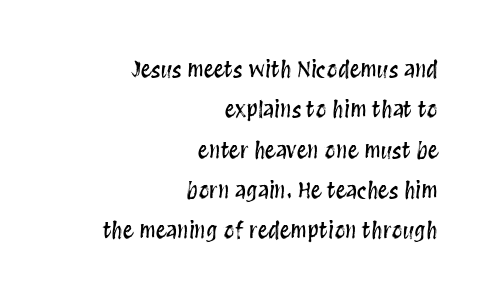
Is the letter spacing exaggerated? No — it looks like the ordinary default. Is the block centered? No — it sits flush against the right margin. Nope, not italic — everything's standing straight. Type without underlining.
